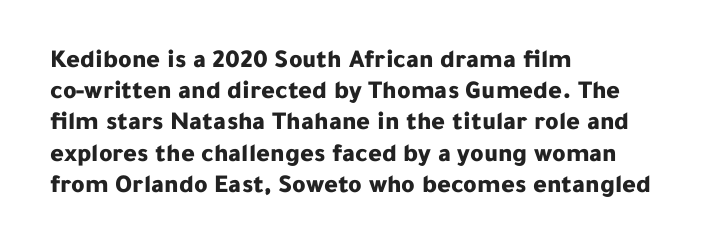
{"italic": "no", "bold": "yes", "underline": "no", "align": "left", "line_spacing_ratio": 1.2, "letter_spacing": "normal", "letter_spacing_em": 0.0, "glyph_px": 26}
